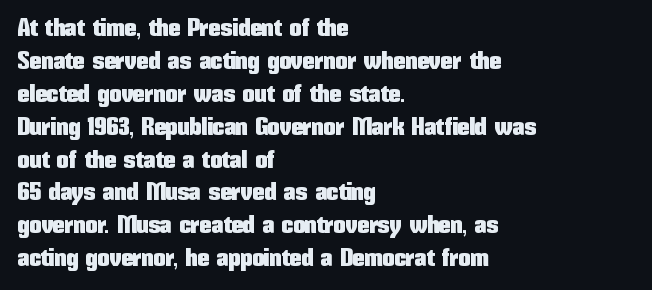
Q: Is the text italic (slanted)? A: No, it is upright.
Q: Is the text underlined? A: No.
Q: How is the paragraph aligned? A: Left-aligned.
Q: Is the spacing between letters normal or unusually wide? A: Normal.
Q: Is the spacing between lines tight, normal or loose? A: Normal.
